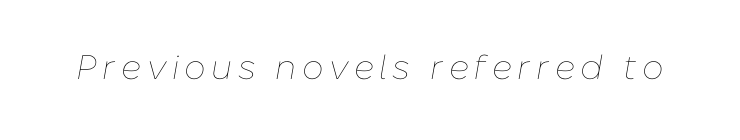
{"italic": "yes", "lean": "right", "slant_degrees": 10, "bold": "no", "weight": "thin", "width": "normal", "stroke_contrast": "low", "x_height": "medium", "monospaced": "no", "underline": "no", "glyph_px": 34}
